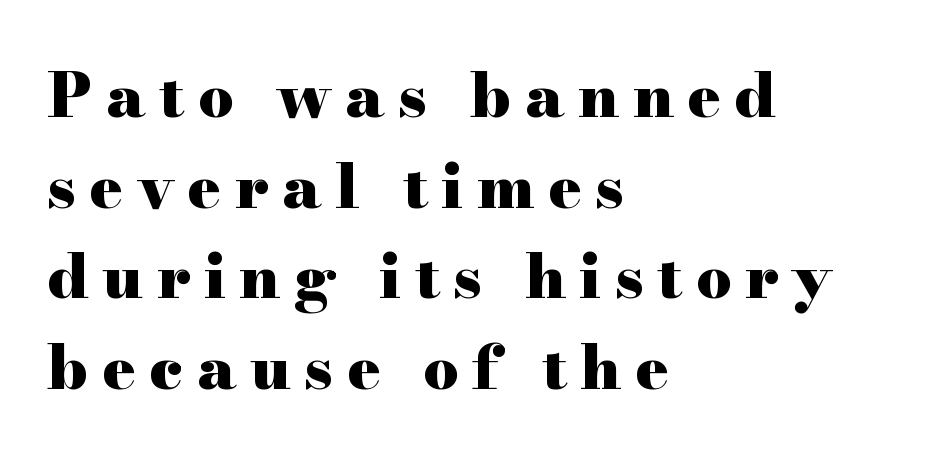
Q: Is the text bold? A: Yes.
Q: Is the text italic (slanted)? A: No, it is upright.
Q: Is the typeface a serif or a sans-serif typeface? A: Serif.
Q: Is the text underlined? A: No.
Q: How is the paragraph aligned? A: Left-aligned.
Q: Is the spacing between letters normal or unusually wide? A: Unusually wide.
Q: Is the spacing between lines tight, normal or loose? A: Normal.
Q: Width (condensed, normal, or wide)? A: Wide.
Q: Stroke contrast? A: High.
Q: x-height? A: Small.
Q: Monospaced? A: No.
